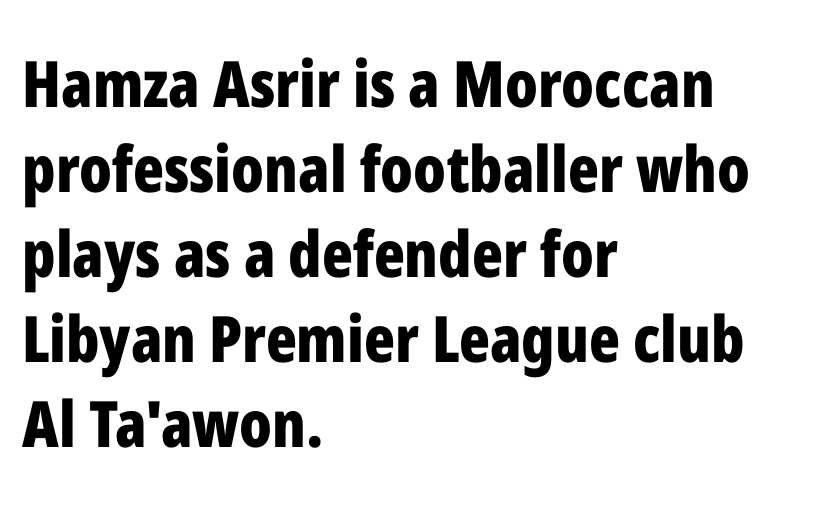
The image shows 64 px bold, condensed sans-serif type, upright; set left-aligned, normal line spacing (1.33x), normal letter spacing, not underlined; low stroke contrast and a medium x-height.
